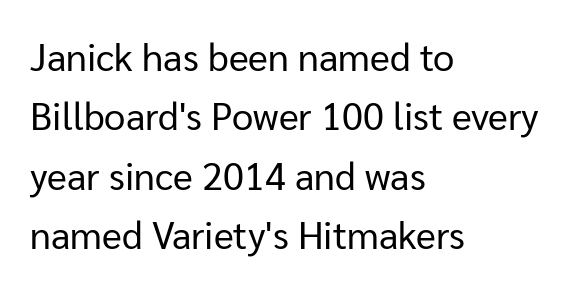
Q: Is the text bold? A: No.
Q: Is the text italic (slanted)? A: No, it is upright.
Q: Is the typeface a serif or a sans-serif typeface? A: Sans-serif.
Q: Is the text underlined? A: No.
Q: How is the paragraph aligned? A: Left-aligned.
Q: Is the spacing between letters normal or unusually wide? A: Normal.
Q: Is the spacing between lines tight, normal or loose? A: Normal.
Q: Width (condensed, normal, or wide)? A: Normal.
Q: Stroke contrast? A: Low.
Q: x-height? A: Medium.
Q: Monospaced? A: No.
